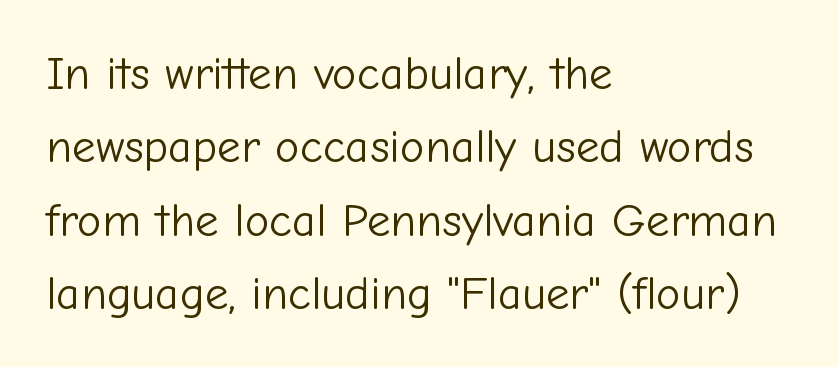
Q: Is the text bold? A: No.
Q: Is the text italic (slanted)? A: No, it is upright.
Q: Is the typeface a serif or a sans-serif typeface? A: Sans-serif.
Q: Is the text underlined? A: No.
Q: How is the paragraph aligned? A: Left-aligned.
Q: Is the spacing between letters normal or unusually wide? A: Normal.
Q: Is the spacing between lines tight, normal or loose? A: Normal.
Q: Width (condensed, normal, or wide)? A: Normal.
Q: Stroke contrast? A: Low.
Q: x-height? A: Medium.
Q: Monospaced? A: No.
